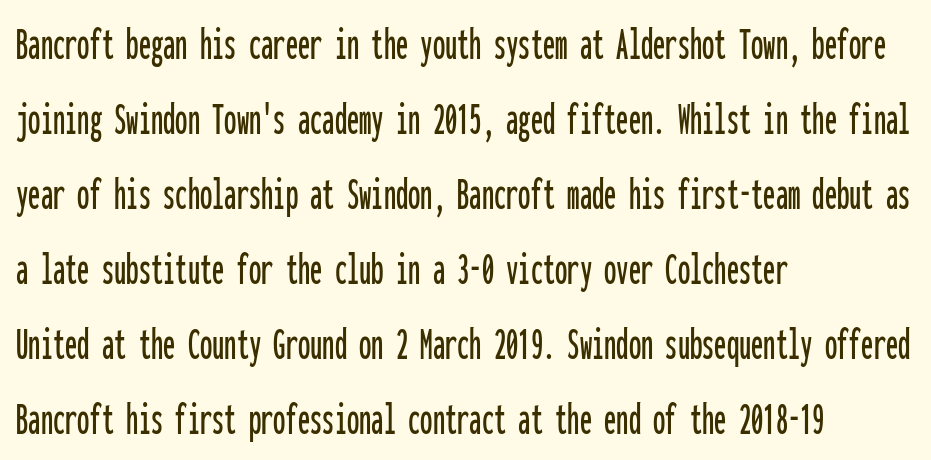
{"serif": "no", "italic": "no", "width": "condensed", "stroke_contrast": "low", "x_height": "medium", "monospaced": "yes", "underline": "no", "align": "left", "line_spacing": "normal", "line_spacing_ratio": 1.53, "letter_spacing": "normal", "letter_spacing_em": 0.0, "glyph_px": 49}
